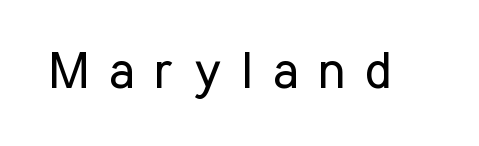
The letters advance in unequal steps, a hallmark of proportional type. Counters stay open thanks to moderate or lighter strokes. The strip under each line holds only bare page. This sample uses an upright cut, with every glyph sitting square on the baseline. A typesetter would call this heavily tracked-out type. Nothing sits at the stroke ends, so this counts as sans-serif.
